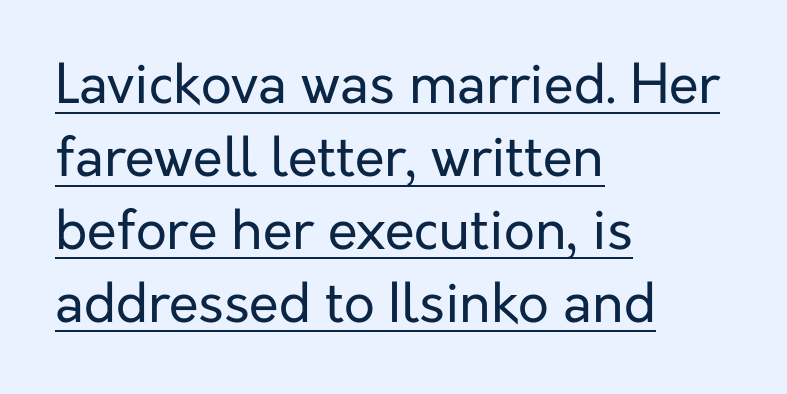
The image shows 54 px regular-weight sans-serif type, upright; set left-aligned, normal line spacing (1.35x), normal letter spacing, underlined; low stroke contrast and a medium x-height.
